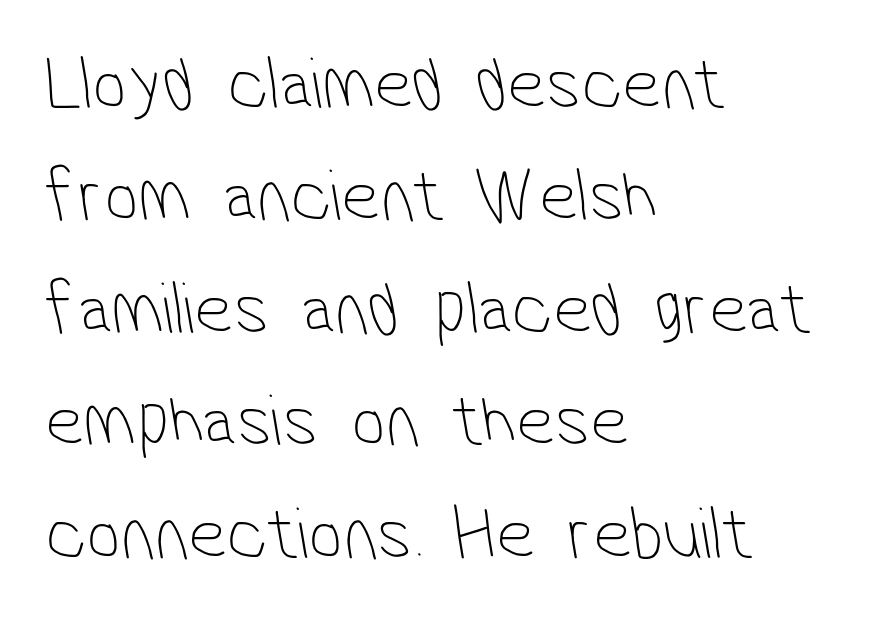
Tracking here is standard; glyphs follow each other at the usual distance. A typesetter would call this leading conventional body-copy spacing. No feet cap the strokes, marking this as sans-serif type. The area under the type is left untouched. Weight: regular or lighter.
